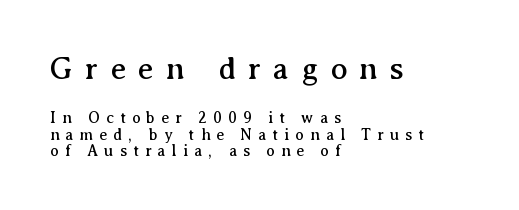
{"serif": "yes", "italic": "no", "width": "normal", "stroke_contrast": "medium", "x_height": "medium", "monospaced": "no", "underline": "no", "align": "left", "line_spacing": "tight", "line_spacing_ratio": 1.02, "letter_spacing": "wide", "letter_spacing_em": 0.38, "larger_block": "first", "size_ratio": 2.0, "glyph_px": 32}
